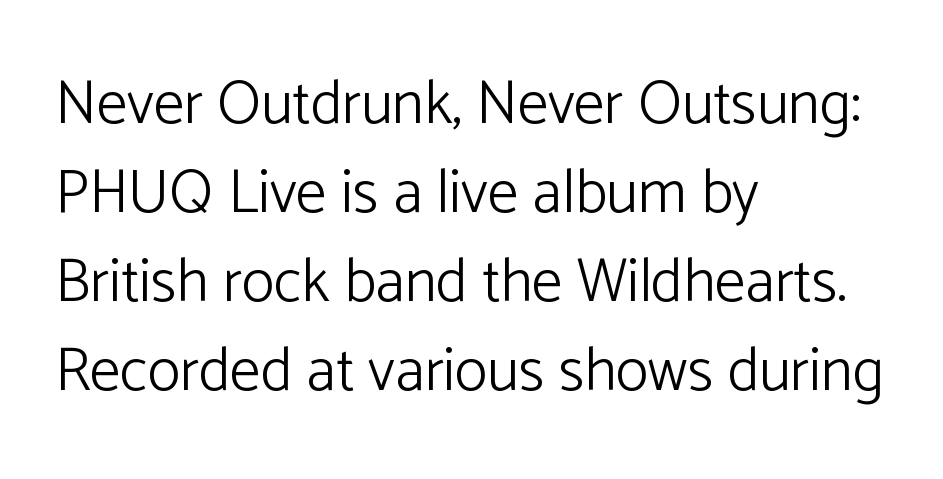
The image shows 61 px light sans-serif type, upright; set left-aligned, normal line spacing (1.46x), normal letter spacing, not underlined; low stroke contrast and a medium x-height.
